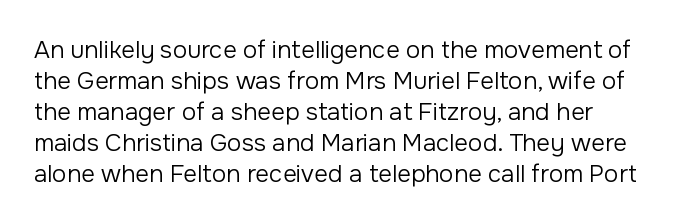
{"italic": "no", "bold": "no", "underline": "no", "line_spacing": "normal", "line_spacing_ratio": 1.29, "letter_spacing": "normal", "letter_spacing_em": 0.0, "glyph_px": 24}
